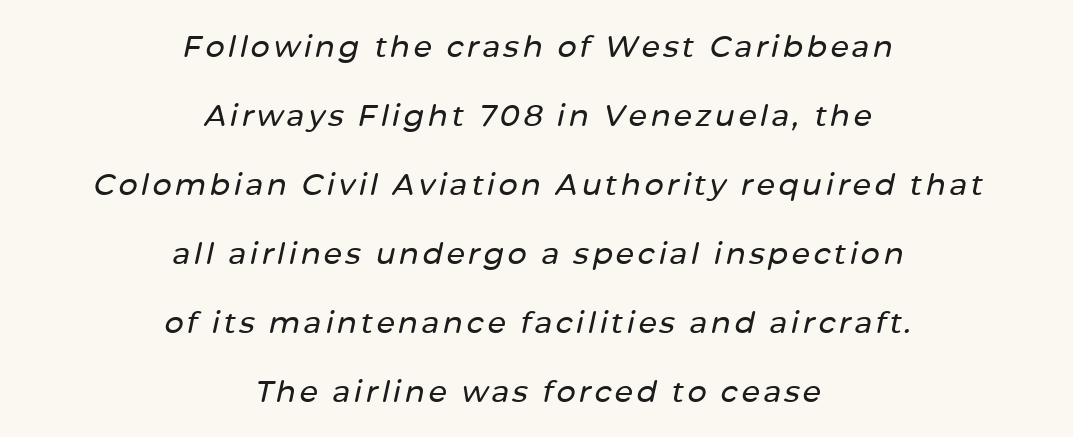
Q: Is the text italic (slanted)? A: Yes, it leans right by about 12 degrees.
Q: Is the text underlined? A: No.
Q: How is the paragraph aligned? A: Centered.
Q: Is the spacing between lines tight, normal or loose? A: Loose.
Q: Width (condensed, normal, or wide)? A: Normal.
Q: Stroke contrast? A: Low.
Q: x-height? A: Medium.
Q: Monospaced? A: No.
